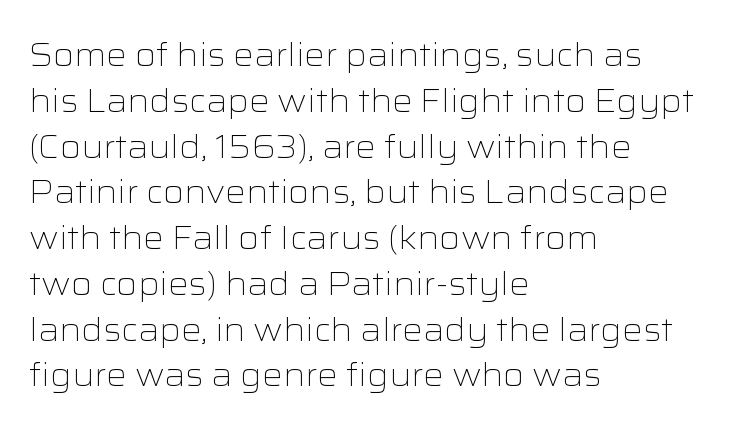
The image shows 32 px light, wide sans-serif type, upright; set left-aligned, normal line spacing (1.43x), normal letter spacing, not underlined; low stroke contrast and a medium x-height.
